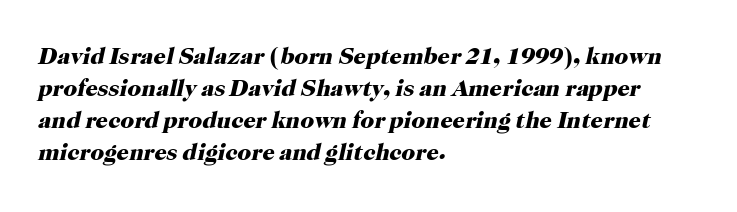
The image shows 24 px bold type, italic (leaning right); set left-aligned, normal line spacing (1.34x), normal letter spacing, not underlined.
